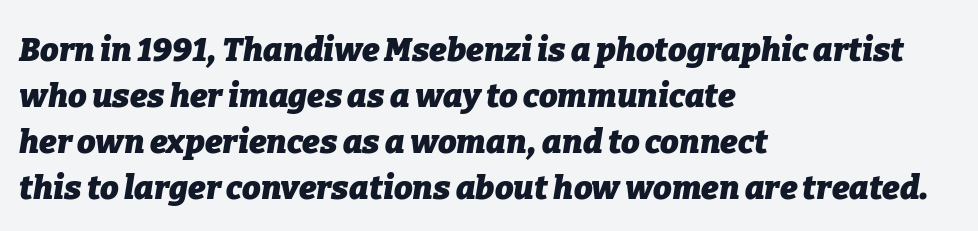
The image shows 33 px heavy type, italic (leaning right); set left-aligned, normal line spacing (1.39x), normal letter spacing, not underlined; low stroke contrast and a medium x-height.
